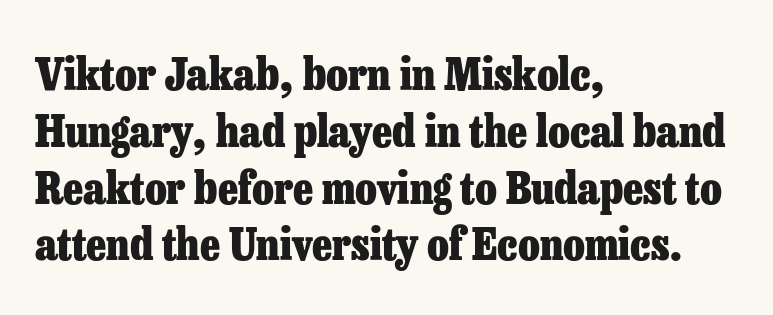
The face used here is rendered with its standard letterfit. The gap between lines stays unmarked. The designer went with a serif here, giving each stem small feet. A typesetter would call this proportional, since set widths differ per character.
